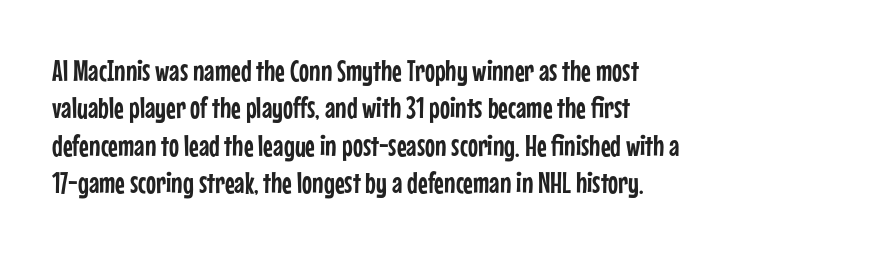
The baseline area is clear. What's the leading like? Ordinary, nothing unusual. You could not count columns in this text — the font is proportionally spaced. Rendered with straight, roman letterforms. The tracking reads as untouched default to a designer's eye.
